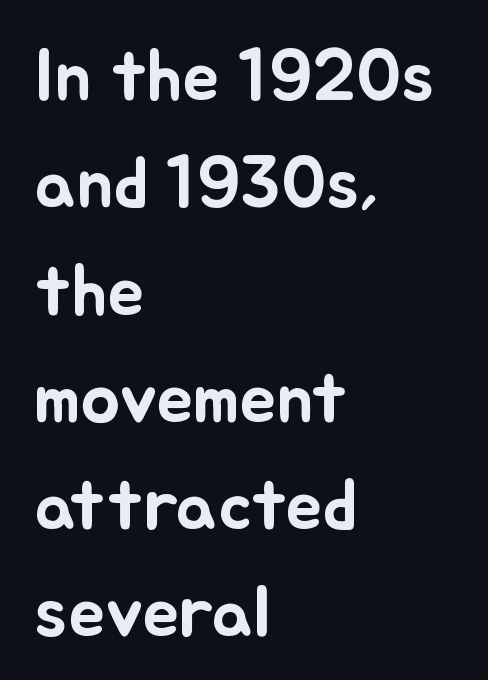
The image shows 74 px text type, upright; set left-aligned, normal line spacing (1.45x), normal letter spacing, not underlined; low stroke contrast and a small x-height.
